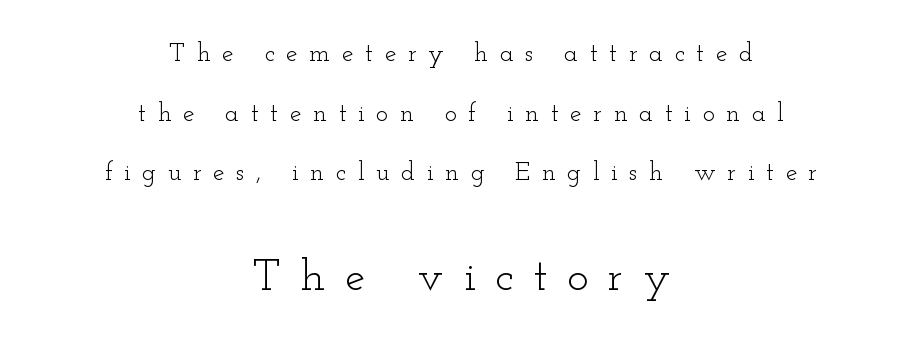
Q: Is the text bold? A: No.
Q: Is the text italic (slanted)? A: No, it is upright.
Q: Is the typeface a serif or a sans-serif typeface? A: Serif.
Q: Is the text underlined? A: No.
Q: How is the paragraph aligned? A: Centered.
Q: Is the spacing between letters normal or unusually wide? A: Unusually wide.
Q: Is the spacing between lines tight, normal or loose? A: Loose.
Q: Which block of text is set in a larger size, the first (top) or the second (bottom)? A: The second (bottom) one.
Q: Width (condensed, normal, or wide)? A: Wide.
Q: Stroke contrast? A: Low.
Q: x-height? A: Small.
Q: Monospaced? A: No.
